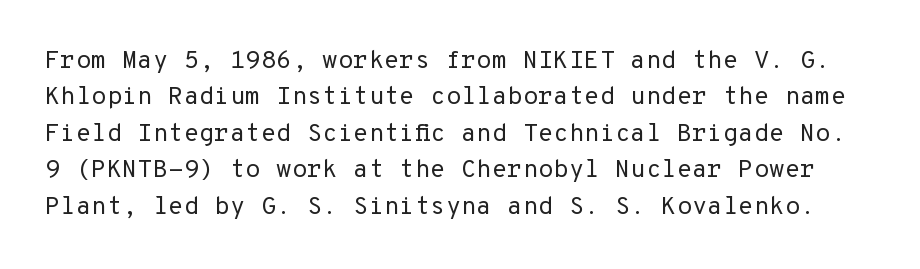
Q: Is the text bold? A: No.
Q: Is the text italic (slanted)? A: No, it is upright.
Q: Is the text underlined? A: No.
Q: Is the spacing between letters normal or unusually wide? A: Normal.
Q: Is the spacing between lines tight, normal or loose? A: Normal.
